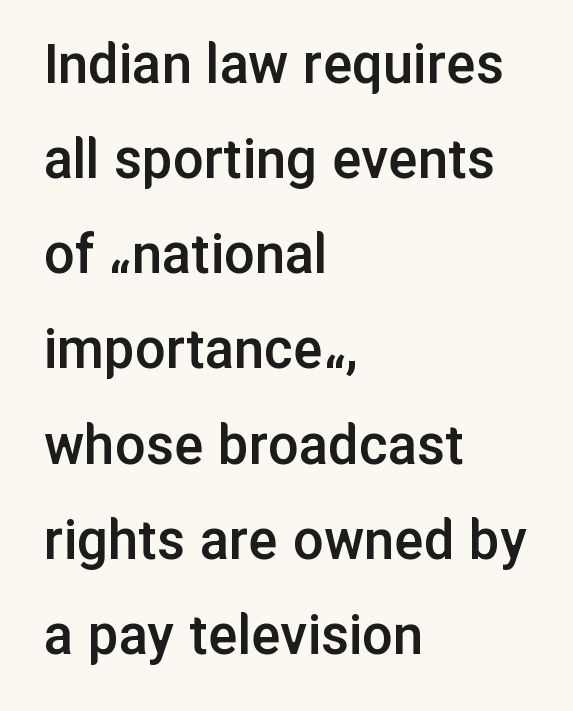
This is moderately heavy type, rendered in semibold. Regarding serifs, this sample does without them. The passage shown has conventional tracking throughout. The space directly below the letters is spotless. Line spacing here is normal.
